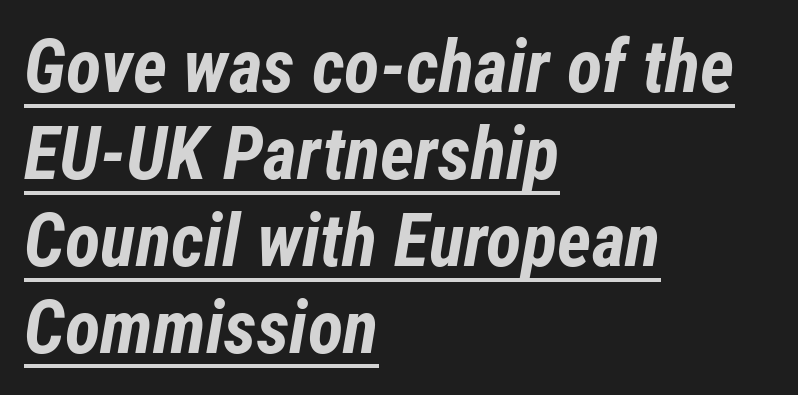
The face used here has the dense, thick strokes of a bold. Nobody touched the tracking dial on this one. Characters are canted at an angle relative to the baseline's perpendicular. Caption: multi-line text, flush left, ragged right.
